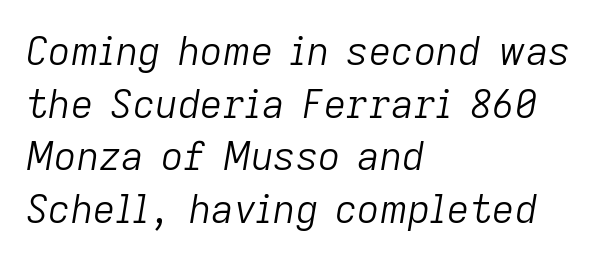
Underlining? Definitely not there. There is no visible air inserted between adjacent glyphs. Do the characters align in a grid? No, the font is proportional. If you measured baseline to baseline, you'd find a middling distance. In terms of posture, this sample is oblique.
